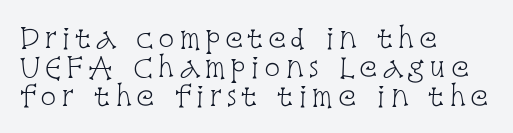
Vertically, the passage feels compressed, each row crowding the next. Check the space under the baseline: it is left empty. One-word summary of the alignment: left. This sample uses an upright cut, with every glyph sitting square on the baseline. Vertical stems look standard width or narrower in stroke.
